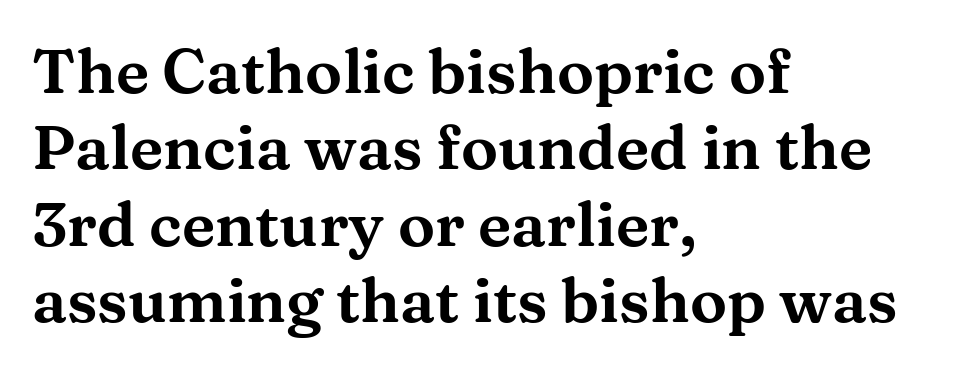
Q: Is the text italic (slanted)? A: No, it is upright.
Q: Is the typeface a serif or a sans-serif typeface? A: Serif.
Q: Is the text underlined? A: No.
Q: How is the paragraph aligned? A: Left-aligned.
Q: Is the spacing between letters normal or unusually wide? A: Normal.
Q: Width (condensed, normal, or wide)? A: Wide.
Q: Stroke contrast? A: Medium.
Q: x-height? A: Medium.
Q: Monospaced? A: No.
